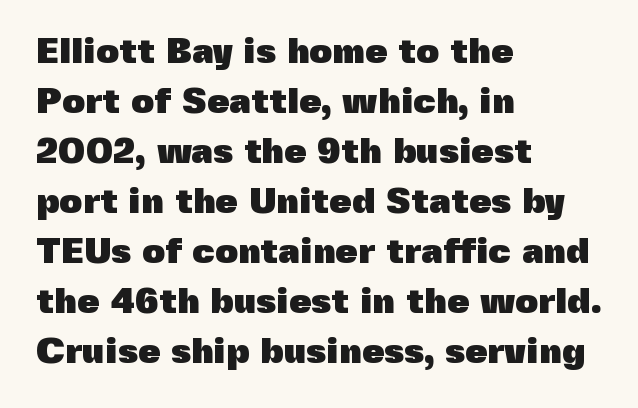
Note the varied advance widths — an 'i' is clearly narrower than an 'm'. In CSS terms this would be text-align: left. Is there any slant? The stems are plumb. Descenders hang freely into open space. These lines carry a lot of weight — the face is fully bold. This sample keeps an unexceptional amount of space between lines.
